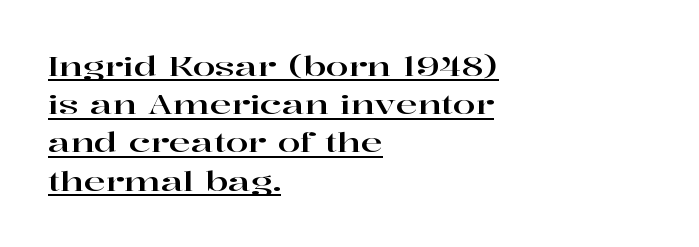
The image shows 26 px text type, upright; set left-aligned, normal line spacing (1.47x), normal letter spacing, underlined.
